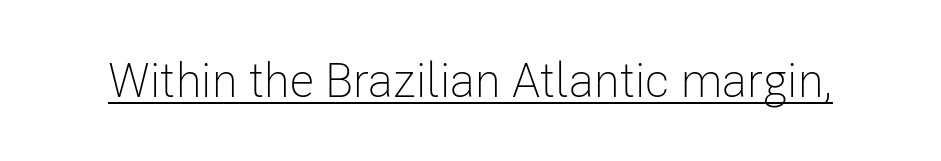
{"serif": "no", "italic": "no", "bold": "no", "weight": "light", "width": "condensed", "stroke_contrast": "low", "x_height": "medium", "monospaced": "no", "underline": "yes", "letter_spacing": "normal", "letter_spacing_em": 0.0, "glyph_px": 48}
